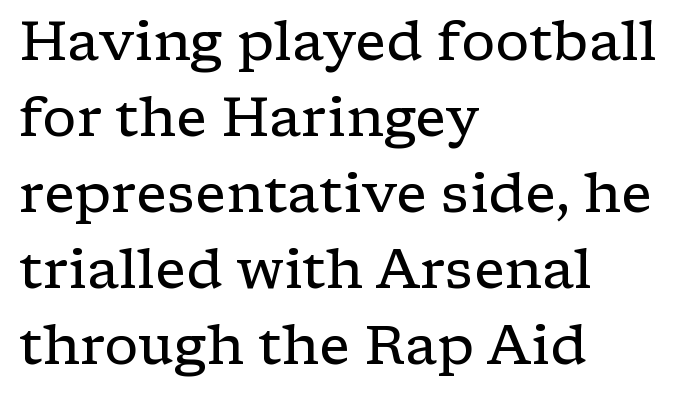
The image shows 55 px regular-weight, wide serif type, upright; set left-aligned, normal line spacing (1.38x), normal letter spacing, not underlined; low stroke contrast and a medium x-height.
